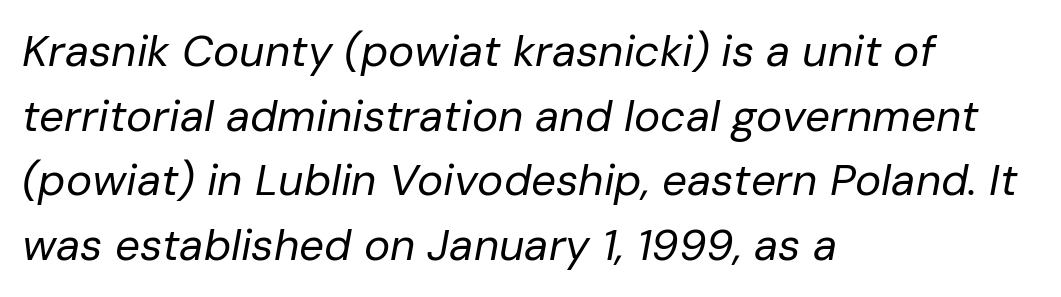
{"italic": "yes", "lean": "right", "slant_degrees": 10, "bold": "no", "weight": "regular", "width": "normal", "stroke_contrast": "low", "x_height": "medium", "monospaced": "no", "underline": "no", "align": "left", "line_spacing": "normal", "line_spacing_ratio": 1.47, "letter_spacing": "normal", "letter_spacing_em": 0.0, "glyph_px": 44}
